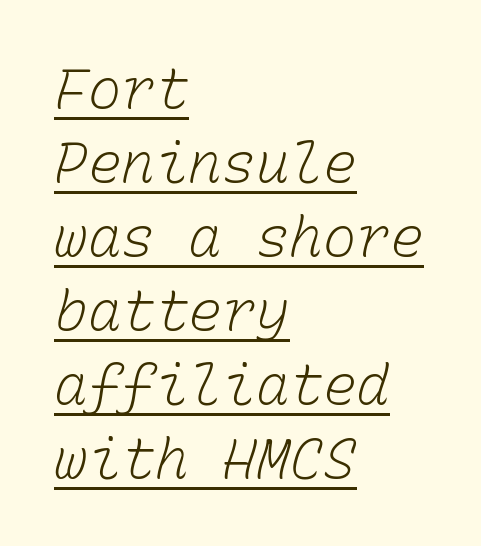
The strokes are not fattened; the text isn't bold. This rendering features underlined lettering. This sample has the even, mechanical cadence of fixed-width lettering. A normal amount of white space separates one row of letters from the next.
